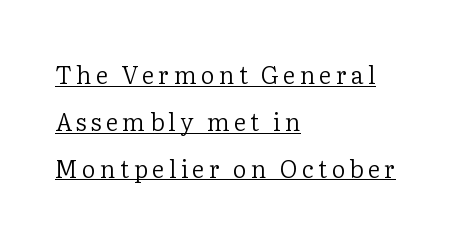
Every character sits straight up, as roman type does. A rule runs beneath these lines of type. The paragraph shown leans on its left margin. Letters have the restrained weight of plain body copy at most. Each new line begins a long way beneath the previous one.
